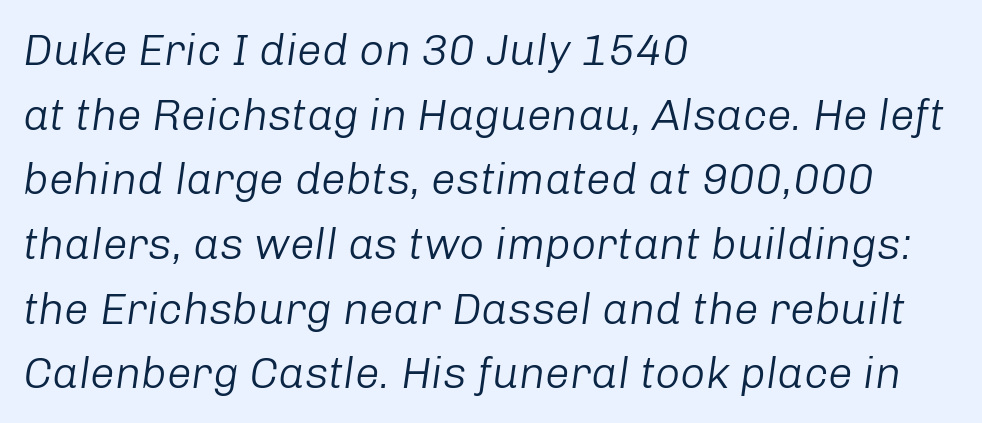
The image shows 44 px light type, italic (leaning right); set left-aligned, normal line spacing (1.47x), normal letter spacing, not underlined; low stroke contrast and a medium x-height.
